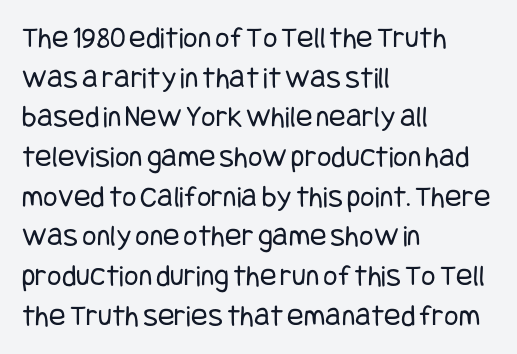
Q: Is the text bold? A: No.
Q: Is the text italic (slanted)? A: No, it is upright.
Q: Is the typeface a serif or a sans-serif typeface? A: Sans-serif.
Q: Is the text underlined? A: No.
Q: How is the paragraph aligned? A: Left-aligned.
Q: Is the spacing between letters normal or unusually wide? A: Normal.
Q: Is the spacing between lines tight, normal or loose? A: Normal.
Q: Width (condensed, normal, or wide)? A: Condensed.
Q: Stroke contrast? A: Low.
Q: x-height? A: Large.
